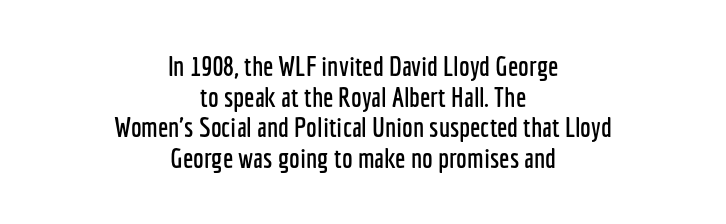
Q: Is the text italic (slanted)? A: No, it is upright.
Q: Is the text underlined? A: No.
Q: How is the paragraph aligned? A: Centered.
Q: Is the spacing between letters normal or unusually wide? A: Normal.
Q: Is the spacing between lines tight, normal or loose? A: Tight.
